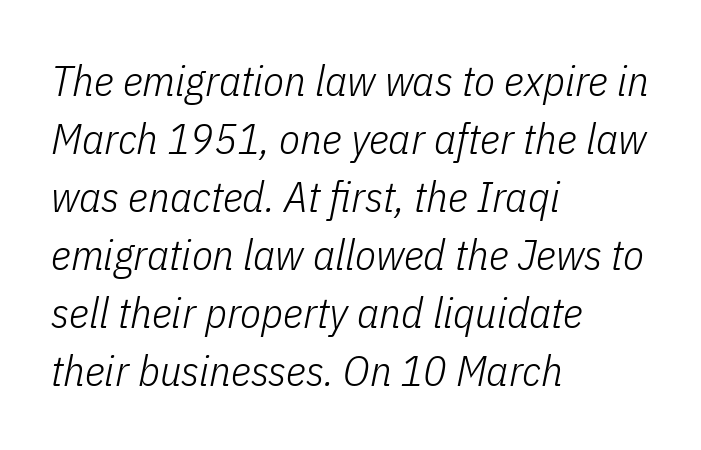
Horizontally, the lines are justified to the leading edge only. Quick note: interline space is typical. The words here are not underlined. Is the stroke heavy? The answer is a plain regular-or-lighter.
